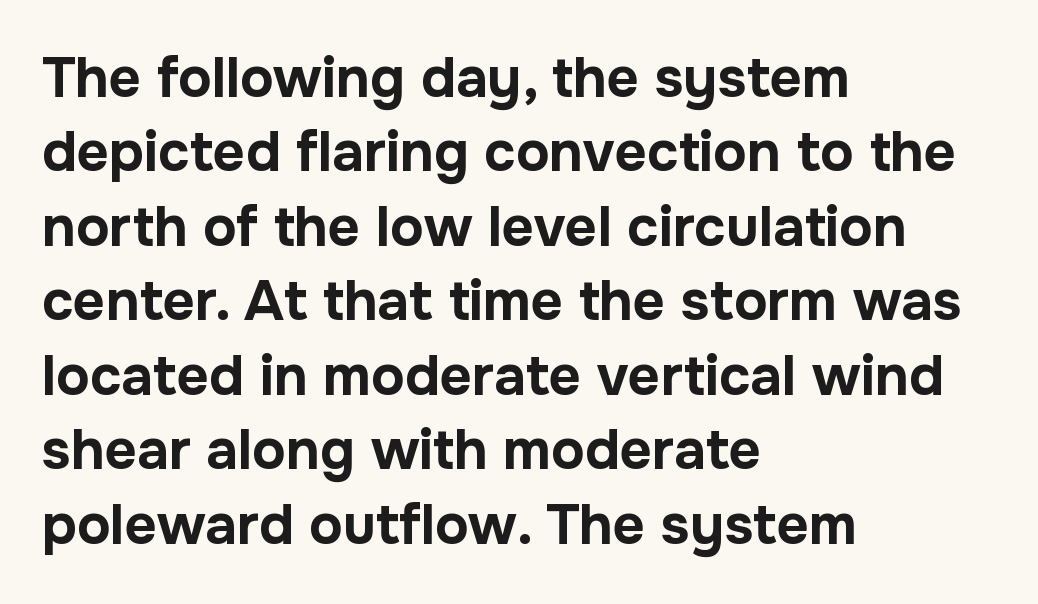
{"serif": "no", "italic": "no", "bold": "yes", "weight": "bold", "width": "normal", "stroke_contrast": "low", "x_height": "medium", "monospaced": "no", "underline": "no", "align": "left", "line_spacing": "normal", "line_spacing_ratio": 1.33, "letter_spacing": "normal", "letter_spacing_em": 0.0, "glyph_px": 56}
